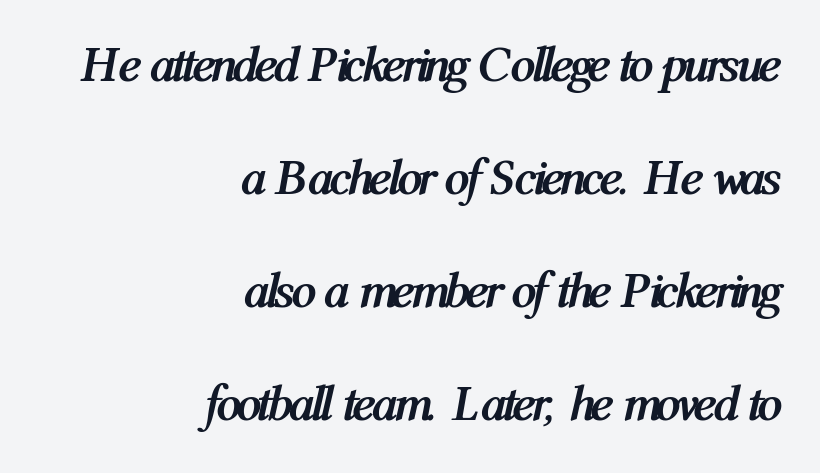
{"italic": "yes", "lean": "right", "slant_degrees": 12, "bold": "yes", "weight": "semibold", "width": "condensed", "stroke_contrast": "medium", "x_height": "medium", "monospaced": "no", "underline": "no", "align": "right", "line_spacing": "loose", "line_spacing_ratio": 2.26, "letter_spacing": "normal", "letter_spacing_em": 0.0, "glyph_px": 50}
